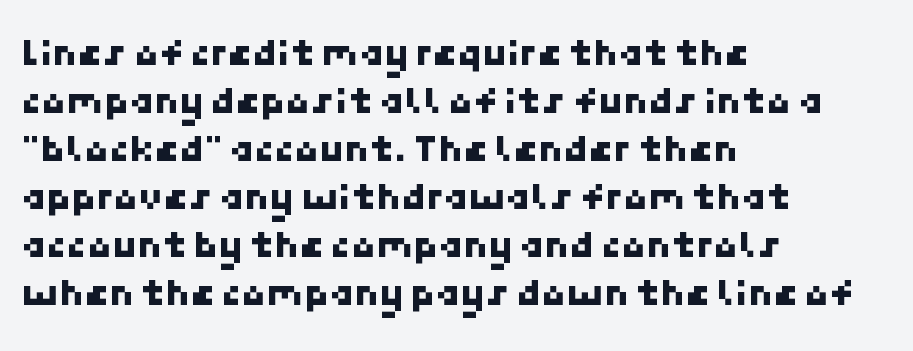
Q: Is the typeface a serif or a sans-serif typeface? A: Sans-serif.
Q: Is the text underlined? A: No.
Q: How is the paragraph aligned? A: Left-aligned.
Q: Is the spacing between letters normal or unusually wide? A: Normal.
Q: Width (condensed, normal, or wide)? A: Normal.
Q: Stroke contrast? A: Low.
Q: x-height? A: Medium.
